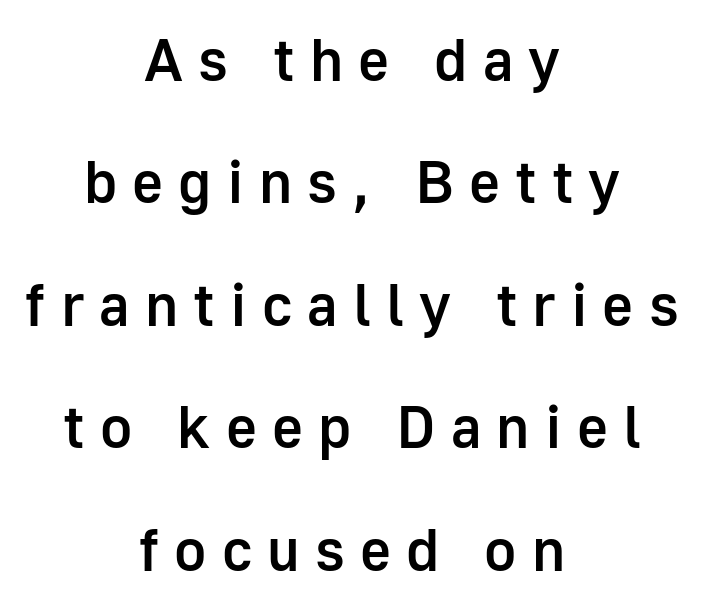
Anything drawn beneath the words? Only blank space. Does the copy run flush right? No — it is centered line by line. The passage shown stacks its lines with a broad gap. Classification — sans serif. The letters stand straight up with perfectly vertical stems. You could not count columns in this text — the font is proportionally spaced.
